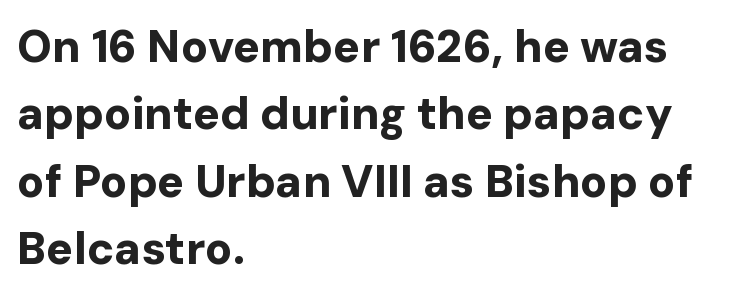
The image shows 45 px bold sans-serif type, upright; set left-aligned, normal line spacing (1.5x), normal letter spacing, not underlined; low stroke contrast and a medium x-height.
